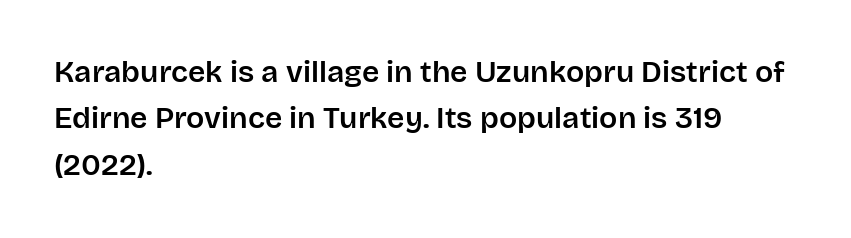
Q: Is the text italic (slanted)? A: No, it is upright.
Q: Is the typeface a serif or a sans-serif typeface? A: Sans-serif.
Q: Is the text underlined? A: No.
Q: How is the paragraph aligned? A: Left-aligned.
Q: Is the spacing between letters normal or unusually wide? A: Normal.
Q: Is the spacing between lines tight, normal or loose? A: Normal.
Q: Width (condensed, normal, or wide)? A: Normal.
Q: Stroke contrast? A: Low.
Q: x-height? A: Large.
Q: Monospaced? A: No.
